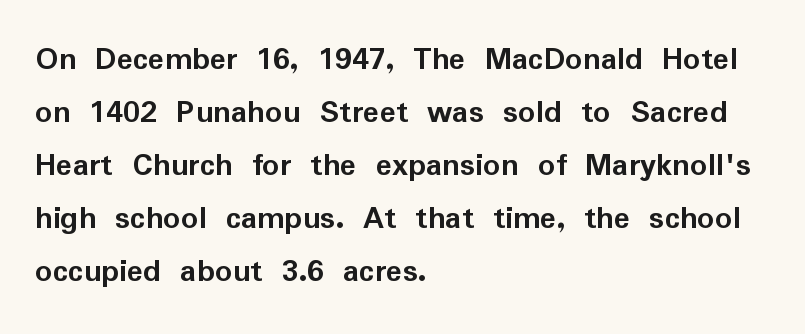
Q: Is the text bold? A: Yes.
Q: Is the text italic (slanted)? A: No, it is upright.
Q: Is the typeface a serif or a sans-serif typeface? A: Sans-serif.
Q: Is the text underlined? A: No.
Q: How is the paragraph aligned? A: Left-aligned.
Q: Is the spacing between letters normal or unusually wide? A: Normal.
Q: Is the spacing between lines tight, normal or loose? A: Normal.
Q: Width (condensed, normal, or wide)? A: Normal.
Q: Stroke contrast? A: Low.
Q: x-height? A: Medium.
Q: Monospaced? A: No.
